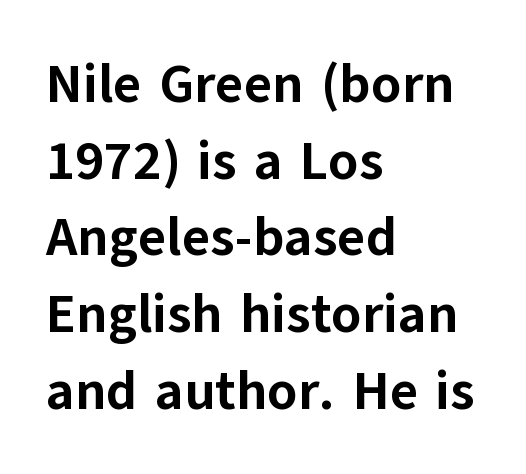
{"serif": "no", "italic": "no", "bold": "yes", "weight": "bold", "width": "normal", "stroke_contrast": "low", "x_height": "medium", "monospaced": "no", "underline": "no", "align": "left", "line_spacing": "normal", "line_spacing_ratio": 1.42, "letter_spacing": "normal", "letter_spacing_em": 0.0, "glyph_px": 54}
